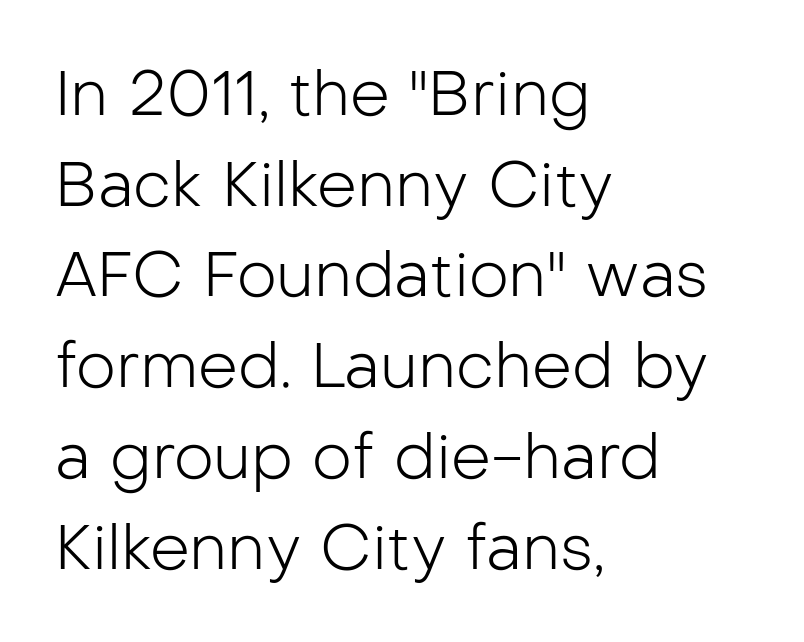
The image shows 63 px light sans-serif type, upright; set left-aligned, normal line spacing (1.44x), normal letter spacing, not underlined; low stroke contrast and a medium x-height.
